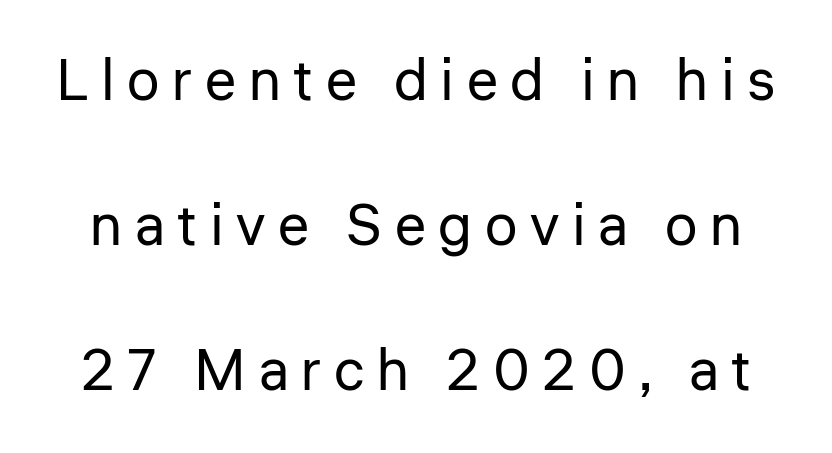
{"serif": "no", "italic": "no", "bold": "no", "weight": "regular", "width": "normal", "stroke_contrast": "low", "x_height": "medium", "monospaced": "no", "underline": "no", "line_spacing": "loose", "line_spacing_ratio": 2.5, "letter_spacing": "wide", "letter_spacing_em": 0.22, "glyph_px": 58}
